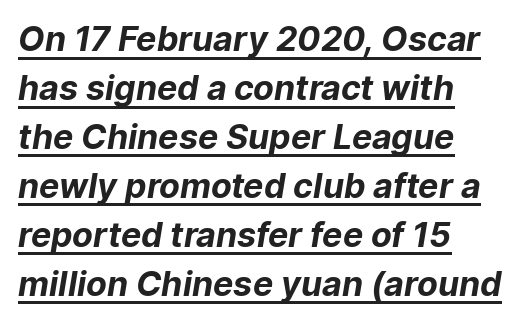
{"serif": "no", "bold": "yes", "weight": "bold", "width": "normal", "stroke_contrast": "low", "x_height": "medium", "monospaced": "no", "underline": "yes", "align": "left", "line_spacing": "normal", "line_spacing_ratio": 1.44, "letter_spacing": "normal", "letter_spacing_em": 0.0, "glyph_px": 34}
